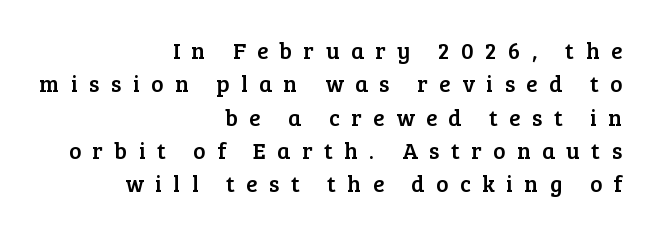
The image shows 23 px text type, upright; set right-aligned, normal line spacing (1.45x), unusually wide letter spacing (+0.5 em), not underlined.
